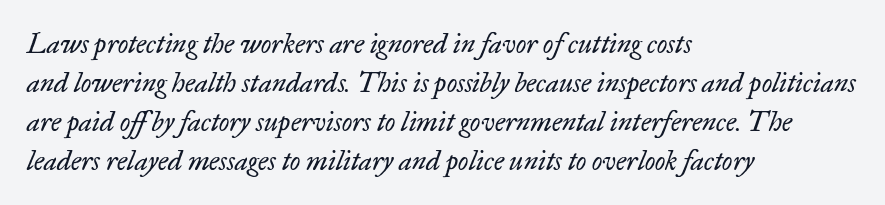
The image shows 27 px text type, italic (leaning right); set left-aligned, normal line spacing (1.44x), normal letter spacing, not underlined.
